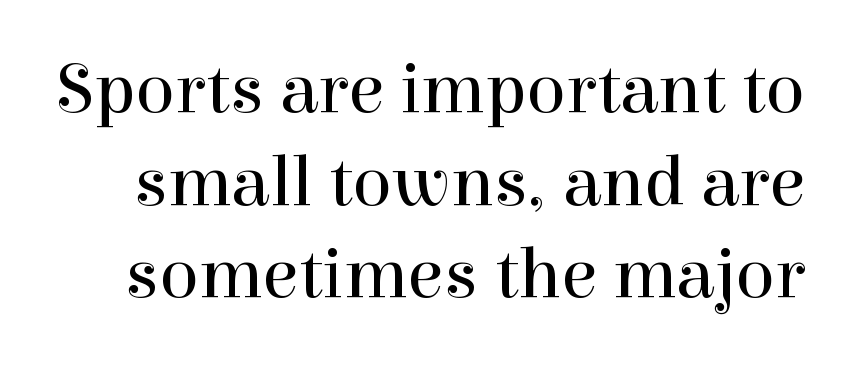
The image shows 73 px regular-weight serif type, upright; set normal line spacing (1.27x), normal letter spacing, not underlined; high stroke contrast and a medium x-height.
